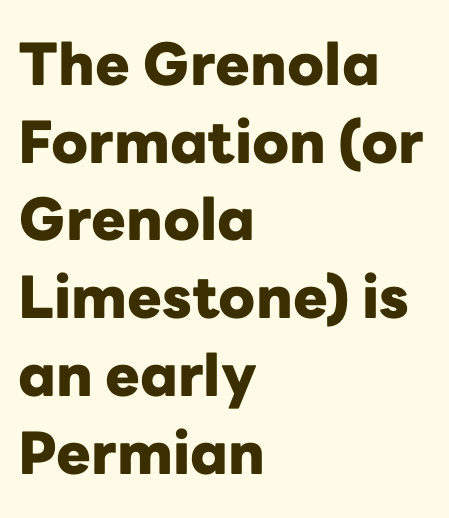
Q: Is the text bold? A: Yes.
Q: Is the text italic (slanted)? A: No, it is upright.
Q: Is the typeface a serif or a sans-serif typeface? A: Sans-serif.
Q: Is the text underlined? A: No.
Q: How is the paragraph aligned? A: Left-aligned.
Q: Is the spacing between letters normal or unusually wide? A: Normal.
Q: Is the spacing between lines tight, normal or loose? A: Normal.
Q: Width (condensed, normal, or wide)? A: Normal.
Q: Stroke contrast? A: Low.
Q: x-height? A: Medium.
Q: Monospaced? A: No.
